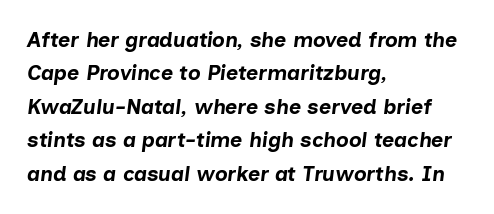
Q: Is the text bold? A: Yes.
Q: Is the text italic (slanted)? A: Yes, it leans right by about 7 degrees.
Q: Is the text underlined? A: No.
Q: How is the paragraph aligned? A: Left-aligned.
Q: Is the spacing between letters normal or unusually wide? A: Normal.
Q: Is the spacing between lines tight, normal or loose? A: Normal.
